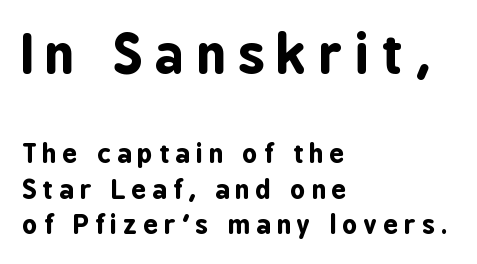
The image shows 53 px bold, condensed sans-serif type, upright; set left-aligned, normal line spacing (1.37x), unusually wide letter spacing (+0.24 em), not underlined; the first (top) block is 2.04x larger; low stroke contrast and a medium x-height.
